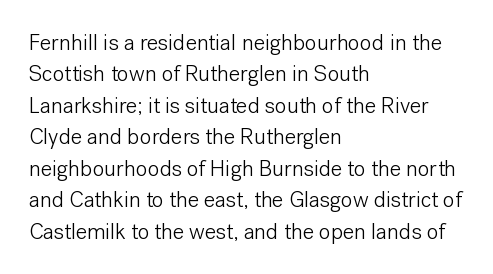
The line-height multiplier appears to be the usual default. The ragged edge is on the right, which tells us the setting is flush left. A typesetter would mark this as roman, not italic. This sample uses plain, unmodified letter spacing. No letter is thick-stroked: the sample isn't bold.
